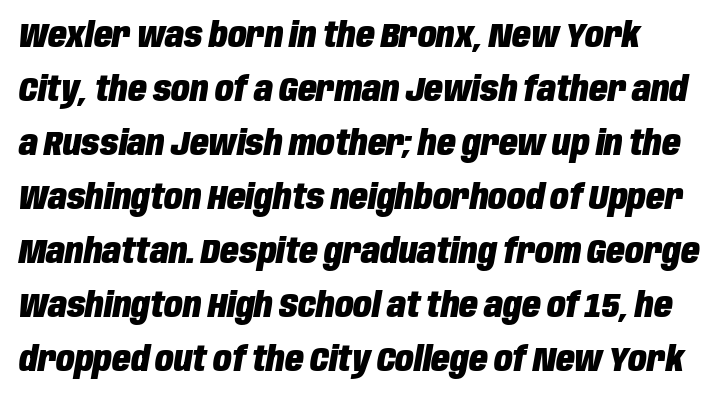
The text carries the slant typical of an italic or oblique font. Honestly, the row spacing looks completely unremarkable. The face used here is proportionally spaced, like ordinary book or web type. The gaps between neighbouring characters are ordinary and unremarkable. Check the space under the baseline: it is left empty.
